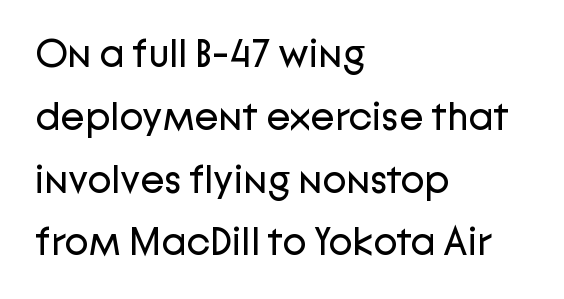
Q: Is the text bold? A: No.
Q: Is the text italic (slanted)? A: No, it is upright.
Q: Is the typeface a serif or a sans-serif typeface? A: Sans-serif.
Q: Is the text underlined? A: No.
Q: How is the paragraph aligned? A: Left-aligned.
Q: Is the spacing between letters normal or unusually wide? A: Normal.
Q: Is the spacing between lines tight, normal or loose? A: Normal.
Q: Width (condensed, normal, or wide)? A: Normal.
Q: Stroke contrast? A: Low.
Q: x-height? A: Medium.
Q: Monospaced? A: No.
